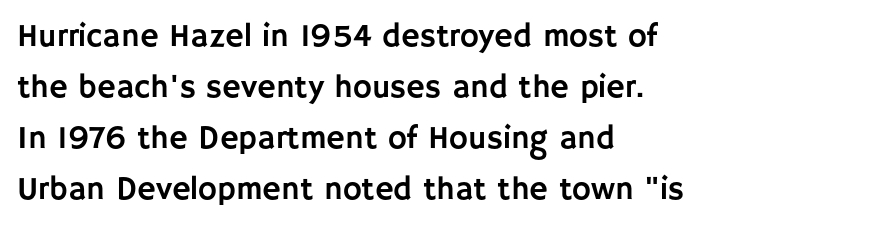
The image shows 32 px sans-serif type, upright; set left-aligned, normal line spacing (1.59x), normal letter spacing, not underlined; low stroke contrast and a large x-height.
